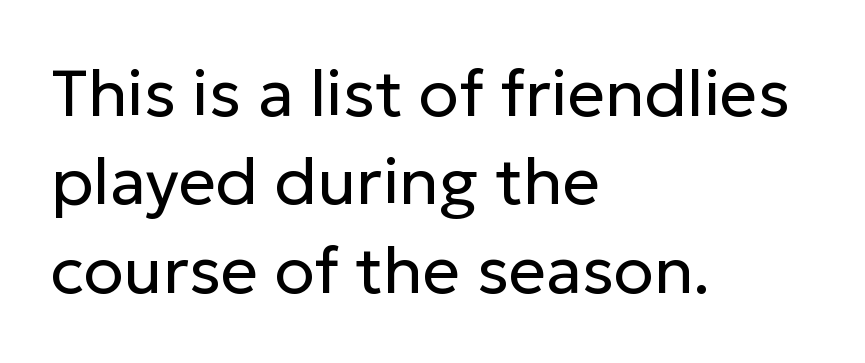
The paragraph shown leans on its left margin. Anything drawn beneath the words? Only blank space. Do the letters lean? They stand straight. Bold? No — there's no thickening of the strokes. Leading: standard.
